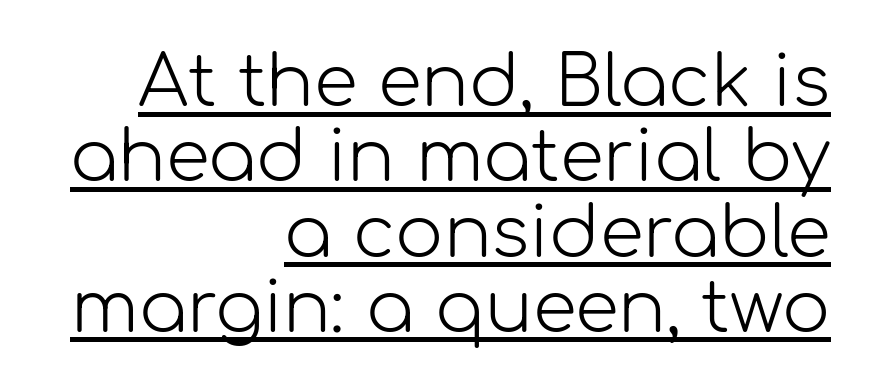
{"serif": "no", "italic": "no", "bold": "no", "weight": "light", "width": "normal", "stroke_contrast": "low", "x_height": "medium", "monospaced": "no", "underline": "yes", "align": "right", "line_spacing": "tight", "line_spacing_ratio": 1.06, "letter_spacing": "normal", "letter_spacing_em": 0.0, "glyph_px": 71}
